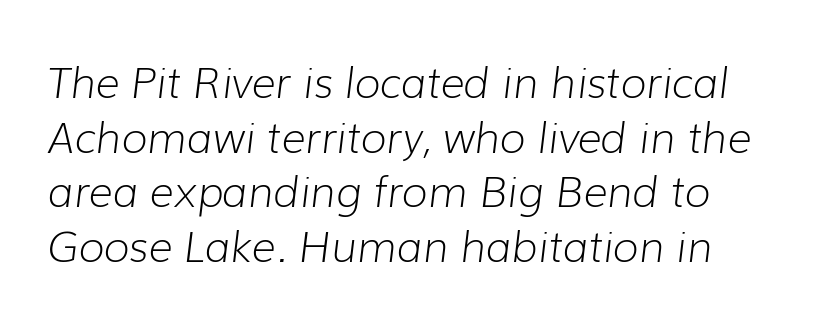
The glyphs look as if they've been sheared to an angle. Note the varied advance widths — an 'i' is clearly narrower than an 'm'. The rendering keeps characters at their native spacing. The designer left line spacing at the default. Summary of weight: not heavy and not bold.
